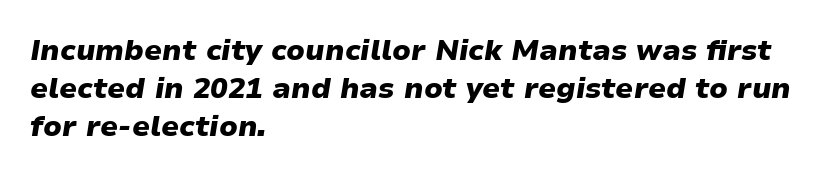
{"italic": "yes", "lean": "right", "slant_degrees": 9, "bold": "yes", "weight": "heavy", "width": "normal", "stroke_contrast": "low", "x_height": "medium", "monospaced": "no", "underline": "no", "align": "left", "line_spacing": "normal", "line_spacing_ratio": 1.31, "letter_spacing": "normal", "letter_spacing_em": 0.0, "glyph_px": 29}
